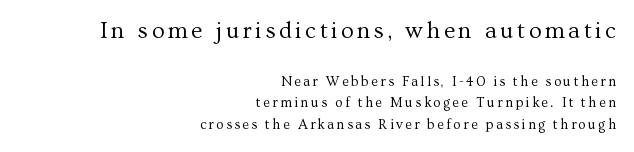
{"italic": "no", "bold": "no", "underline": "no", "align": "right", "line_spacing": "normal", "line_spacing_ratio": 1.57, "larger_block": "first", "size_ratio": 1.64, "glyph_px": 23}
